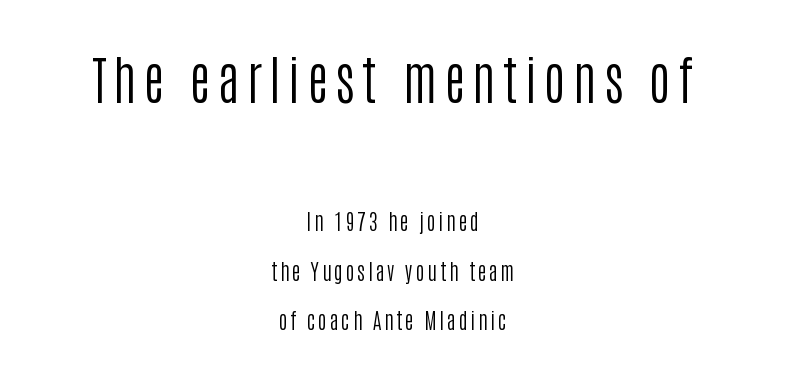
The image shows 52 px regular-weight, condensed sans-serif type, upright; set centered, loose line spacing (2.36x), not underlined; the first (top) block is 2.48x larger; low stroke contrast and a large x-height.
